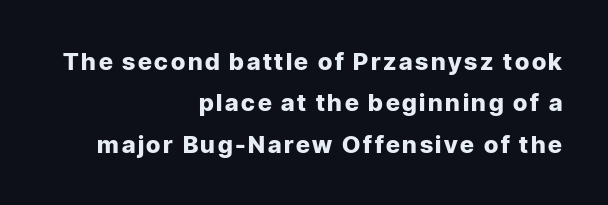
Q: Is the text bold? A: Yes.
Q: Is the text italic (slanted)? A: No, it is upright.
Q: Is the text underlined? A: No.
Q: How is the paragraph aligned? A: Right-aligned.
